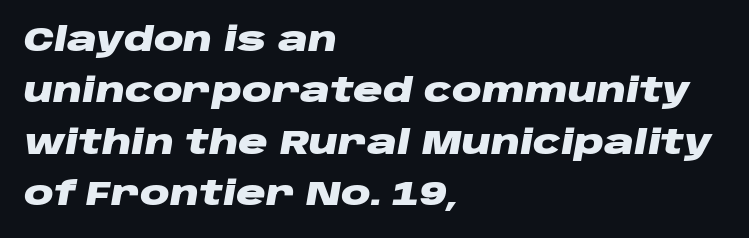
The image shows 33 px heavy, wide type, italic (leaning right); set left-aligned, normal line spacing (1.56x), normal letter spacing, not underlined; low stroke contrast and a large x-height.
